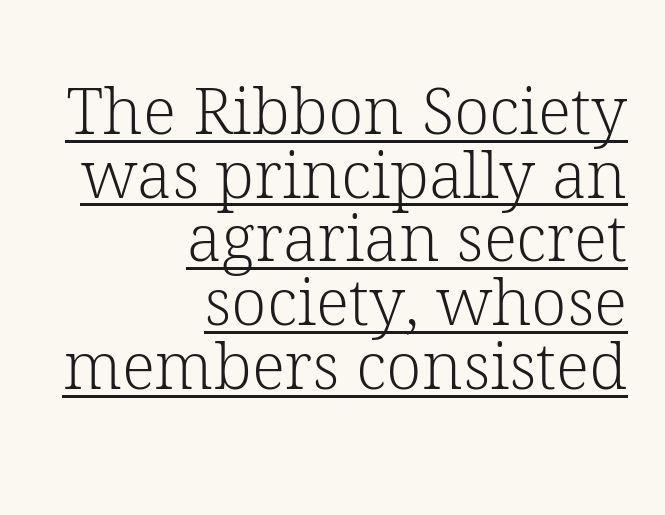
{"serif": "yes", "italic": "no", "bold": "no", "weight": "light", "width": "normal", "stroke_contrast": "low", "x_height": "medium", "monospaced": "no", "underline": "yes", "align": "right", "line_spacing": "tight", "line_spacing_ratio": 0.98, "letter_spacing": "normal", "letter_spacing_em": 0.0, "glyph_px": 65}
